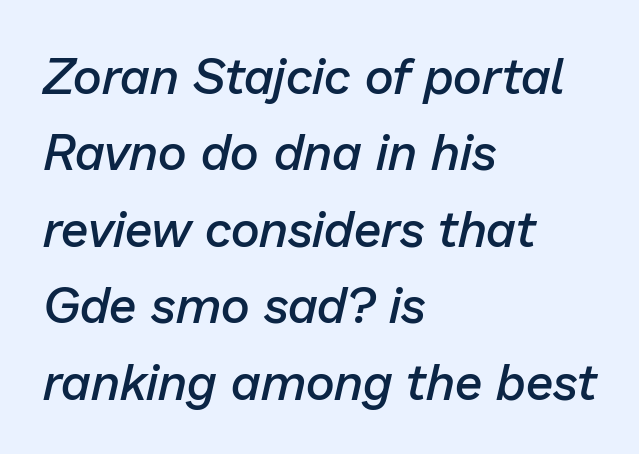
Type without underlining. How heavy is the stroke? Medium-heavy — a semibold, shy of bold. These lines sit exactly where default settings would place them. Observe the lean: these are italic letterforms. In CSS terms this would be text-align: left. The tracking reads as untouched default to a designer's eye.
